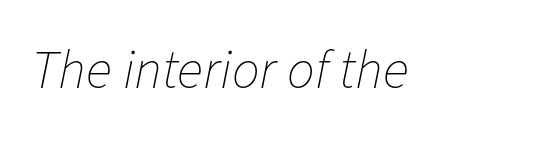
Q: Is the text bold? A: No.
Q: Is the text italic (slanted)? A: Yes, it leans right by about 11 degrees.
Q: Is the text underlined? A: No.
Q: Is the spacing between letters normal or unusually wide? A: Normal.
Q: Width (condensed, normal, or wide)? A: Normal.
Q: Stroke contrast? A: Low.
Q: x-height? A: Medium.
Q: Monospaced? A: No.
